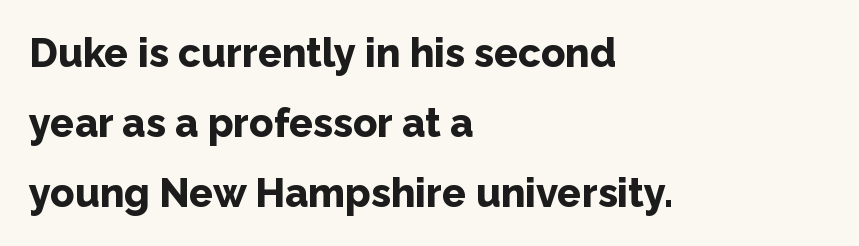
Q: Is the text bold? A: Yes.
Q: Is the text italic (slanted)? A: No, it is upright.
Q: Is the typeface a serif or a sans-serif typeface? A: Sans-serif.
Q: Is the text underlined? A: No.
Q: How is the paragraph aligned? A: Left-aligned.
Q: Is the spacing between letters normal or unusually wide? A: Normal.
Q: Width (condensed, normal, or wide)? A: Normal.
Q: Stroke contrast? A: Low.
Q: x-height? A: Medium.
Q: Monospaced? A: No.
